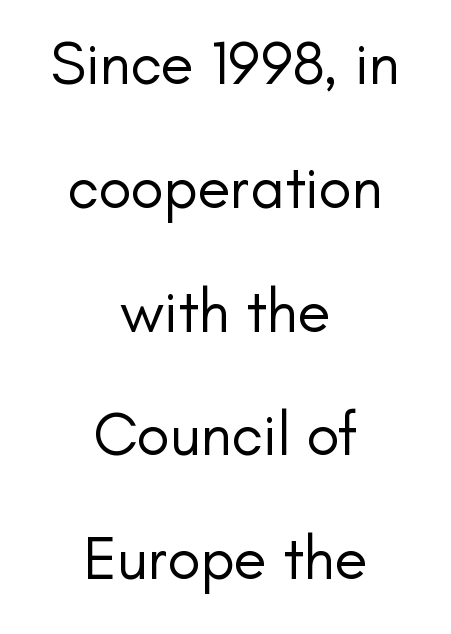
The image shows 61 px regular-weight sans-serif type, upright; set centered, loose line spacing (2.03x), normal letter spacing, not underlined; low stroke contrast and a small x-height.
